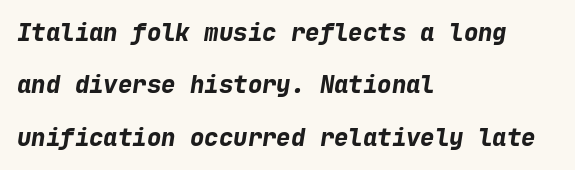
The rendering uses a bold face; every stroke is thick and dark. Loosely led — the rows are spread out. Teacher's note: observe the even left margin — that is flush-left alignment. The strip under each line holds only bare page. How are the letters spaced? Ordinarily, with no added tracking. Italic: yes, the glyphs are oblique.
